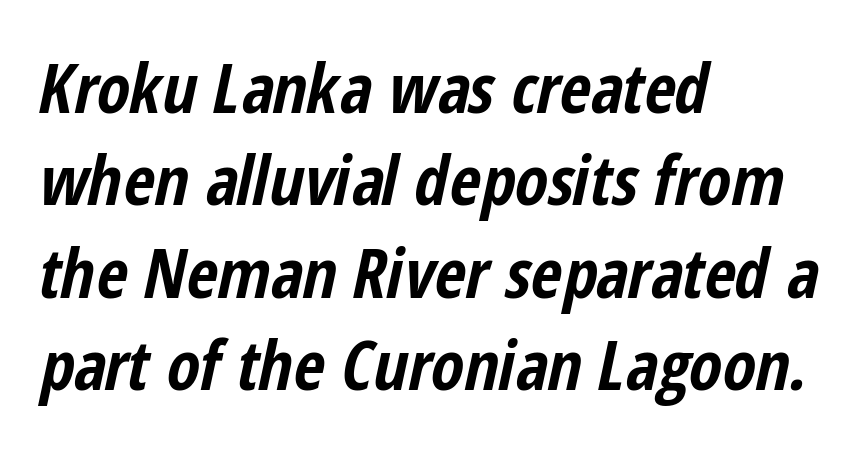
The image shows 68 px bold, condensed type, italic (leaning right); set left-aligned, normal line spacing (1.36x), normal letter spacing, not underlined; low stroke contrast and a medium x-height.
